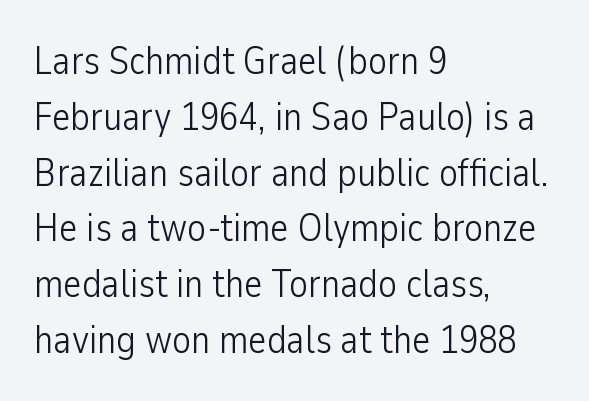
Q: Is the text bold? A: No.
Q: Is the text italic (slanted)? A: No, it is upright.
Q: Is the typeface a serif or a sans-serif typeface? A: Sans-serif.
Q: Is the text underlined? A: No.
Q: How is the paragraph aligned? A: Left-aligned.
Q: Is the spacing between letters normal or unusually wide? A: Normal.
Q: Is the spacing between lines tight, normal or loose? A: Normal.
Q: Width (condensed, normal, or wide)? A: Condensed.
Q: Stroke contrast? A: Low.
Q: x-height? A: Medium.
Q: Monospaced? A: No.
